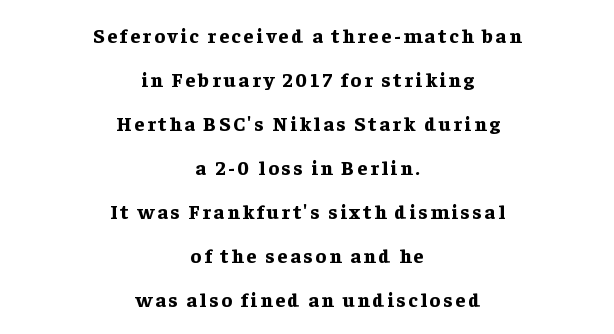
{"italic": "no", "bold": "yes", "underline": "no", "align": "center", "line_spacing": "loose", "line_spacing_ratio": 2.2, "glyph_px": 20}
